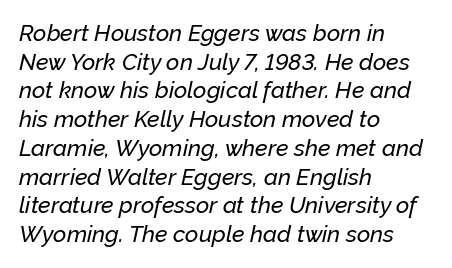
Horizontal alignment here is leftward, the default for most running prose. The strip under each line holds only bare page. A typesetter would mark this as italic. Regarding leading, the lines here are spaced in the standard way.
